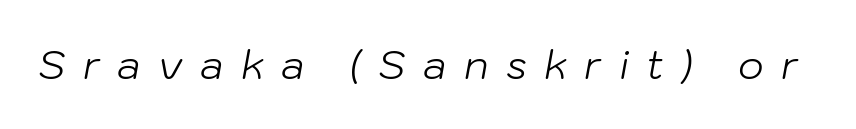
The image shows 40 px light type, italic (leaning right); set unusually wide letter spacing (+0.43 em), not underlined; low stroke contrast and a medium x-height.
